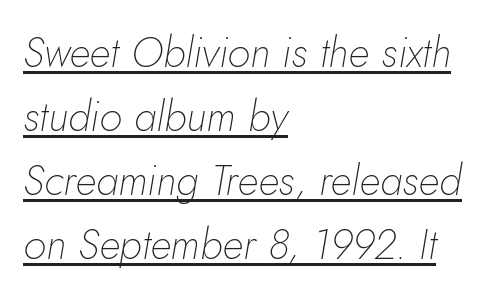
{"italic": "yes", "lean": "right", "slant_degrees": 10, "bold": "no", "weight": "thin", "width": "normal", "stroke_contrast": "low", "x_height": "small", "monospaced": "no", "underline": "yes", "align": "left", "line_spacing": "normal", "line_spacing_ratio": 1.52, "letter_spacing": "normal", "letter_spacing_em": 0.0, "glyph_px": 42}
